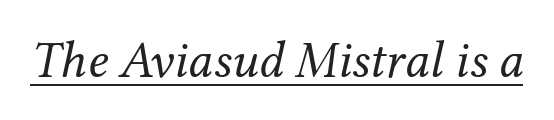
Q: Is the text bold? A: No.
Q: Is the text italic (slanted)? A: Yes, it leans right by about 12 degrees.
Q: Is the typeface a serif or a sans-serif typeface? A: Serif.
Q: Is the text underlined? A: Yes.
Q: Is the spacing between letters normal or unusually wide? A: Normal.
Q: Width (condensed, normal, or wide)? A: Normal.
Q: Stroke contrast? A: Medium.
Q: x-height? A: Medium.
Q: Monospaced? A: No.
